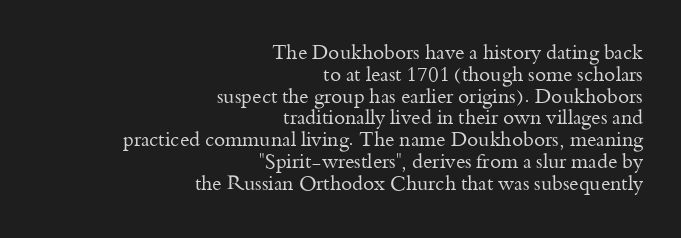
The image shows 20 px text type, upright; set right-aligned, tight line spacing (1.09x), normal letter spacing, not underlined.
